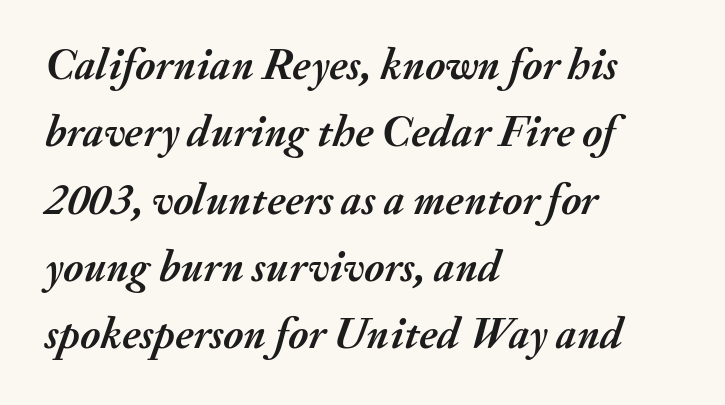
Q: Is the text bold? A: Yes.
Q: Is the text italic (slanted)? A: Yes, it leans right by about 20 degrees.
Q: Is the text underlined? A: No.
Q: How is the paragraph aligned? A: Left-aligned.
Q: Is the spacing between letters normal or unusually wide? A: Normal.
Q: Is the spacing between lines tight, normal or loose? A: Normal.
Q: Width (condensed, normal, or wide)? A: Normal.
Q: Stroke contrast? A: Medium.
Q: x-height? A: Small.
Q: Monospaced? A: No.
